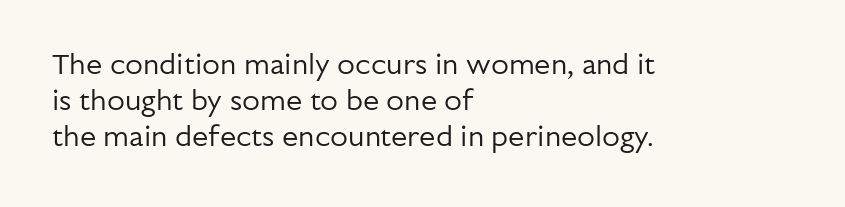
{"serif": "no", "italic": "no", "bold": "no", "weight": "regular", "width": "normal", "stroke_contrast": "low", "x_height": "medium", "monospaced": "no", "underline": "no", "align": "left", "line_spacing": "normal", "line_spacing_ratio": 1.25, "letter_spacing": "normal", "letter_spacing_em": 0.0, "glyph_px": 29}
